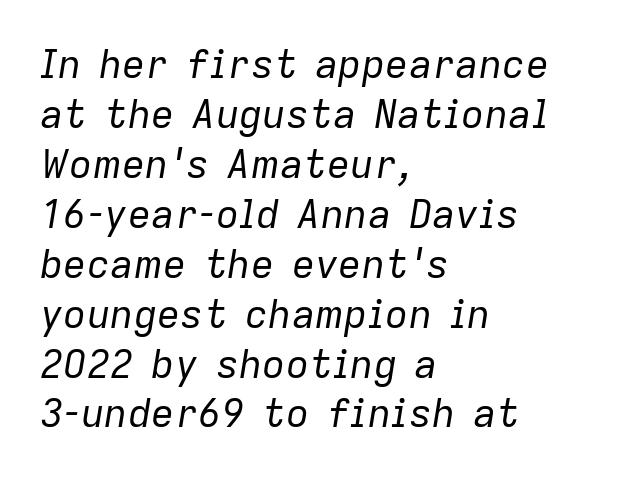
The image shows 39 px regular-weight type, italic (leaning right); set left-aligned, normal line spacing (1.28x), normal letter spacing, not underlined; low stroke contrast and a medium x-height.
